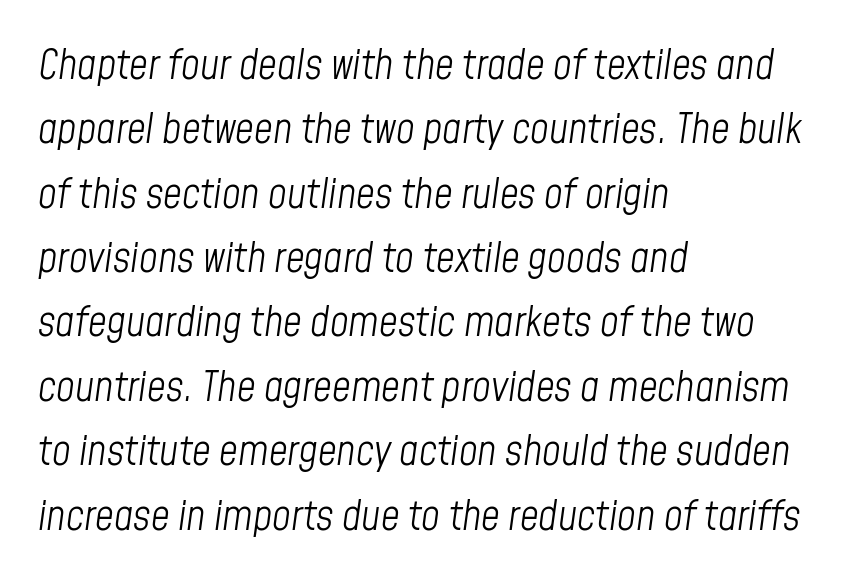
The image shows 41 px light, condensed type, italic (leaning right); set left-aligned, normal line spacing (1.57x), normal letter spacing, not underlined; low stroke contrast and a medium x-height.
